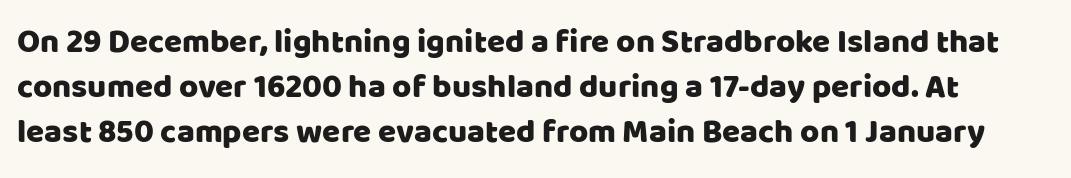
The image shows 33 px sans-serif type, upright; set normal line spacing (1.37x), normal letter spacing, not underlined; low stroke contrast and a large x-height.
